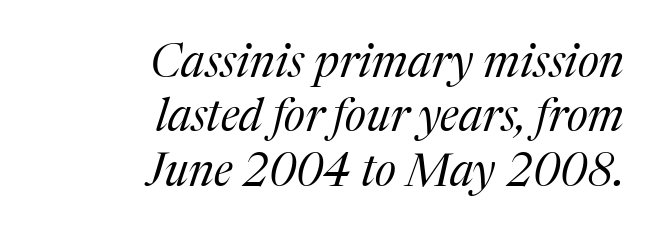
{"serif": "yes", "italic": "yes", "lean": "right", "slant_degrees": 17, "bold": "no", "weight": "regular", "width": "normal", "stroke_contrast": "medium", "x_height": "medium", "monospaced": "no", "underline": "no", "align": "right", "line_spacing_ratio": 1.21, "letter_spacing": "normal", "letter_spacing_em": 0.0, "glyph_px": 45}
